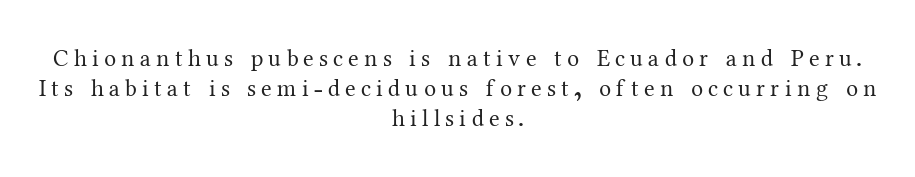
Leftover space on each line is divided equally before and after the words. The string is rendered with underlining switched off. No extra ink here — the face is not bold. This is roman type, the default non-slanted kind. Short note: letters widely spaced.
